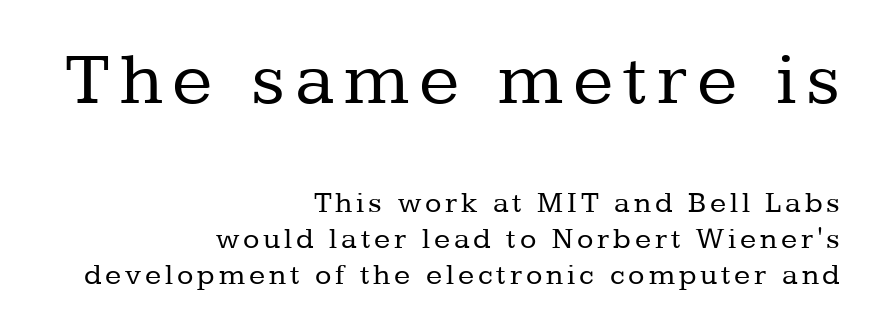
{"serif": "yes", "italic": "no", "bold": "no", "weight": "regular", "width": "normal", "stroke_contrast": "low", "x_height": "medium", "monospaced": "no", "underline": "no", "align": "right", "line_spacing_ratio": 1.19, "larger_block": "first", "size_ratio": 2.5, "glyph_px": 75}
